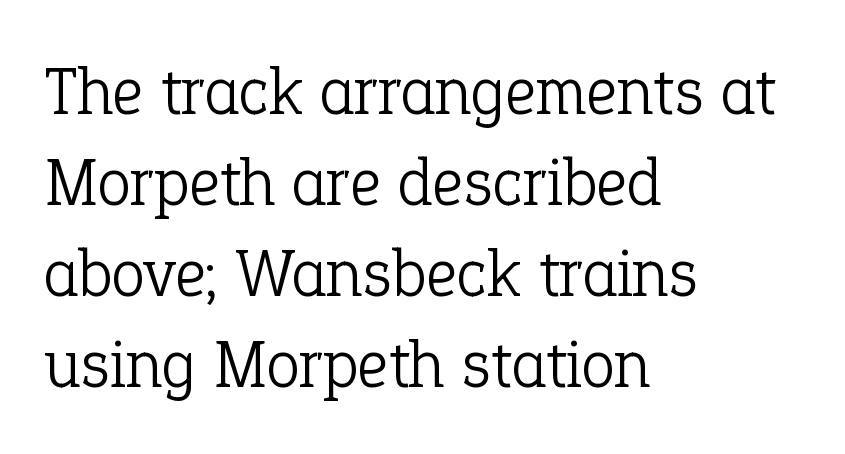
{"serif": "yes", "italic": "no", "bold": "no", "weight": "light", "width": "normal", "stroke_contrast": "low", "x_height": "medium", "monospaced": "no", "underline": "no", "align": "left", "line_spacing": "normal", "line_spacing_ratio": 1.34, "letter_spacing": "normal", "letter_spacing_em": 0.0, "glyph_px": 68}
